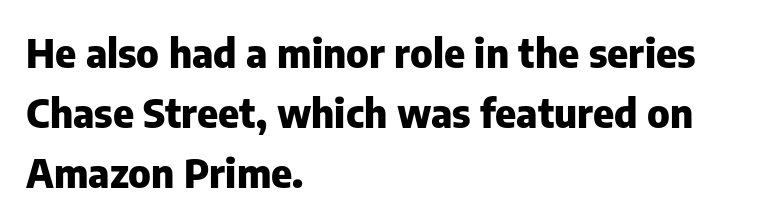
The image shows 40 px heavy sans-serif type, upright; set left-aligned, normal line spacing (1.5x), normal letter spacing, not underlined; low stroke contrast and a medium x-height.
